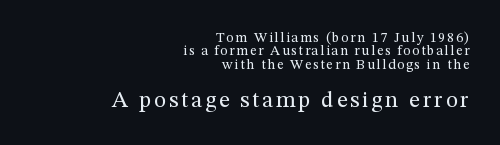
Q: Is the text bold? A: No.
Q: Is the text italic (slanted)? A: No, it is upright.
Q: Is the text underlined? A: No.
Q: How is the paragraph aligned? A: Right-aligned.
Q: Is the spacing between lines tight, normal or loose? A: Tight.
Q: Which block of text is set in a larger size, the first (top) or the second (bottom)? A: The second (bottom) one.
